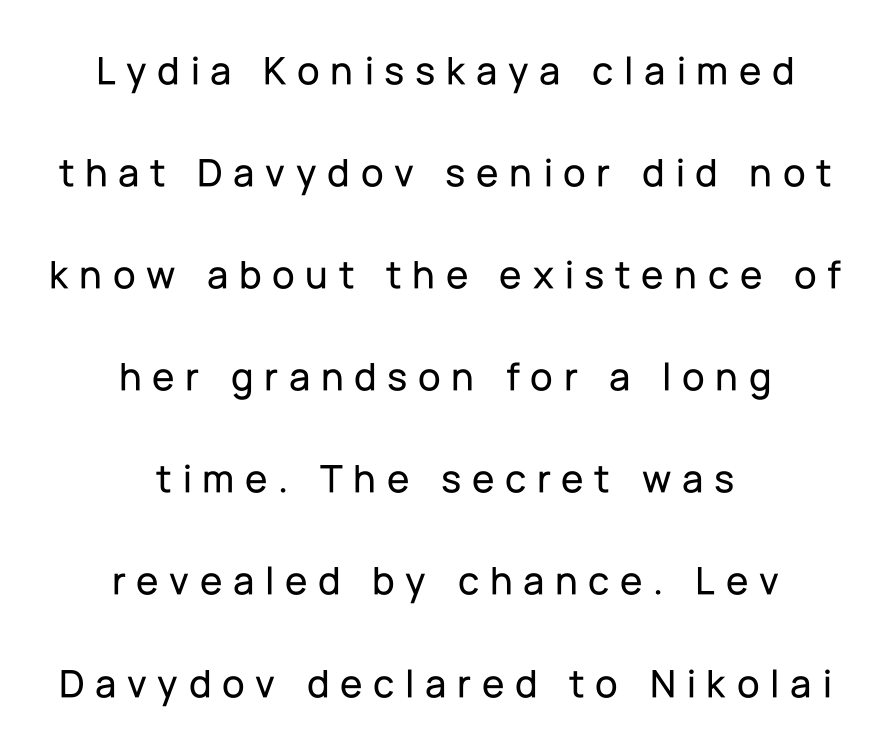
{"serif": "no", "italic": "no", "width": "normal", "stroke_contrast": "low", "x_height": "medium", "monospaced": "no", "underline": "no", "align": "center", "line_spacing": "loose", "line_spacing_ratio": 2.49, "letter_spacing": "wide", "letter_spacing_em": 0.26, "glyph_px": 41}
